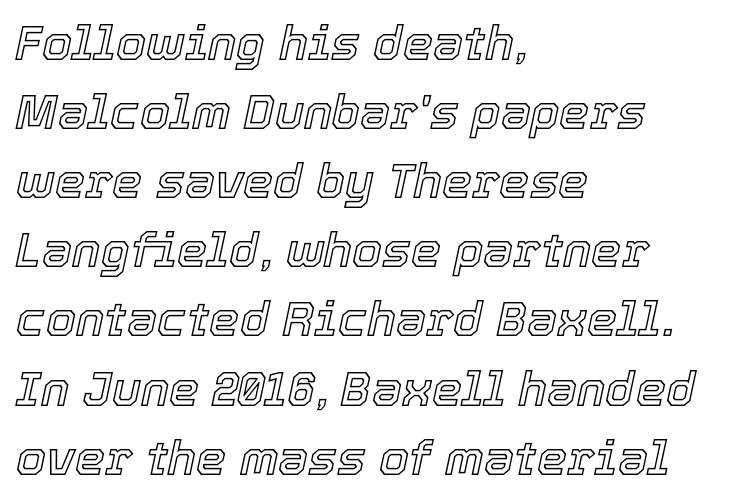
The image shows 48 px text type, italic (leaning right); set left-aligned, normal line spacing (1.44x), normal letter spacing, not underlined; a medium x-height.
